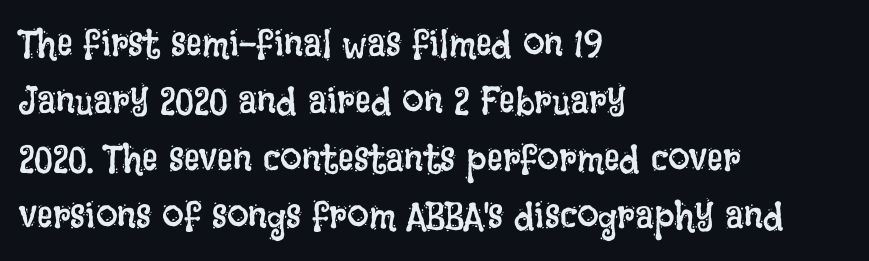
The image shows 39 px regular-weight, condensed type, upright; set left-aligned, normal line spacing (1.47x), normal letter spacing, not underlined; low stroke contrast and a large x-height.
